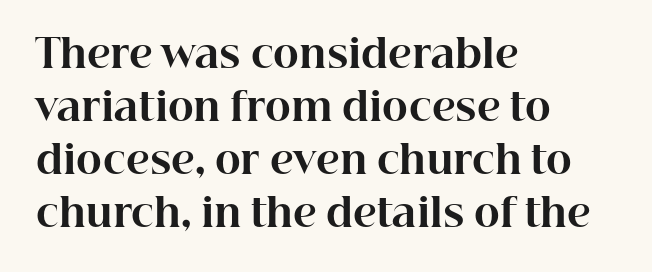
The image shows 39 px bold serif type, upright; set left-aligned, normal line spacing (1.36x), normal letter spacing, not underlined; high stroke contrast and a medium x-height.
